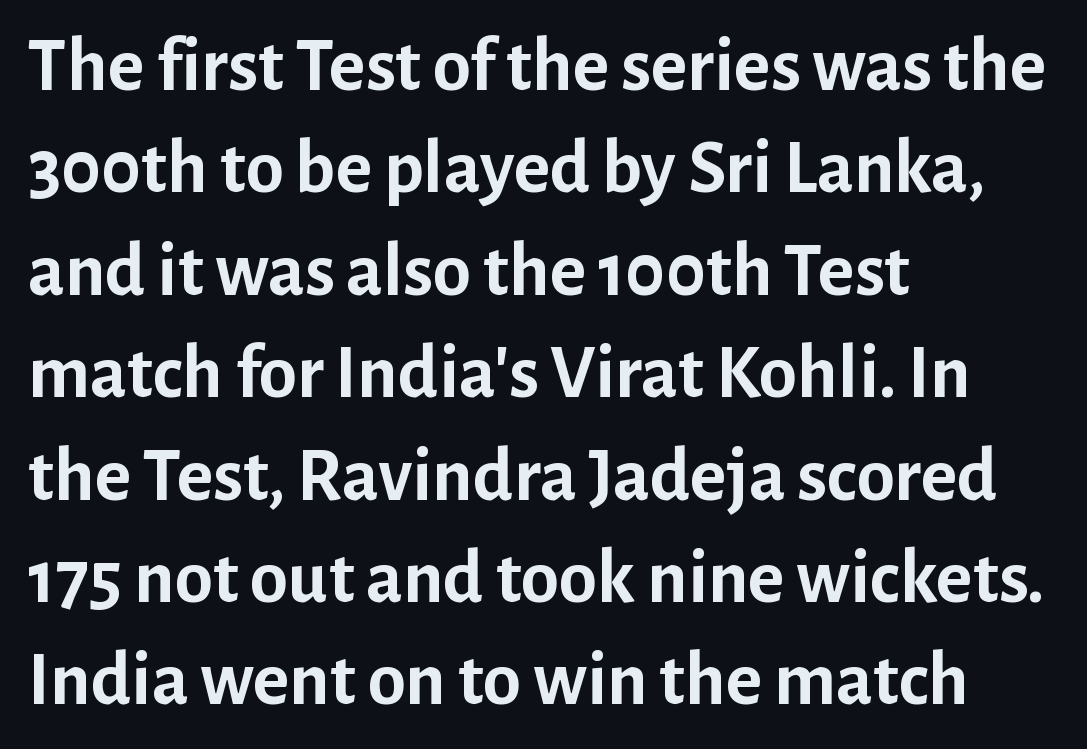
The image shows 77 px semibold sans-serif type, upright; set left-aligned, normal line spacing (1.33x), normal letter spacing, not underlined; low stroke contrast and a medium x-height.
